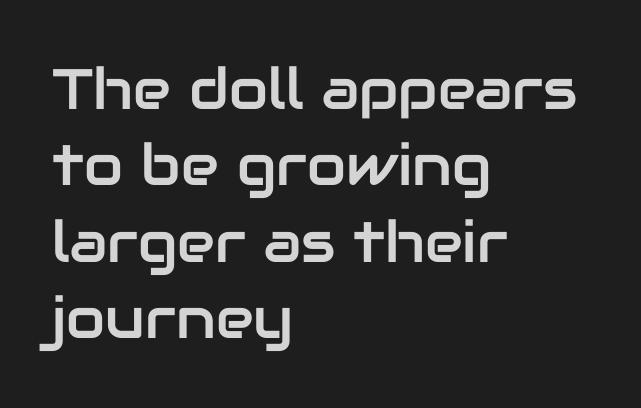
{"serif": "no", "italic": "no", "width": "normal", "stroke_contrast": "low", "x_height": "medium", "monospaced": "no", "underline": "no", "align": "left", "line_spacing": "normal", "line_spacing_ratio": 1.34, "letter_spacing": "normal", "letter_spacing_em": 0.0, "glyph_px": 57}
